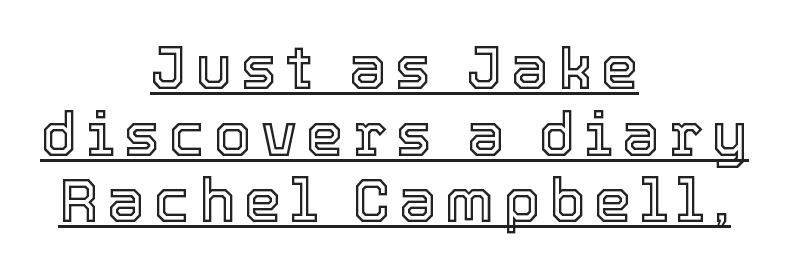
Check the space under the baseline: a stroke is drawn there. The specimen reads as upright at a glance. The passage is arranged like a title page — every line centered. Do the characters align in a grid? No, the font is proportional. Vertically, the passage feels compressed, each row crowding the next.
